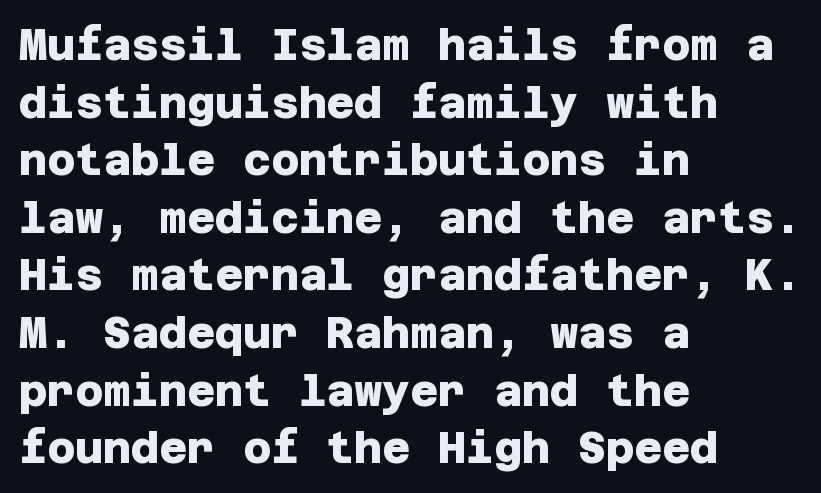
{"serif": "no", "bold": "yes", "weight": "heavy", "width": "normal", "stroke_contrast": "low", "x_height": "large", "underline": "no", "align": "left", "line_spacing": "normal", "line_spacing_ratio": 1.34, "letter_spacing": "normal", "letter_spacing_em": 0.0, "glyph_px": 43}
